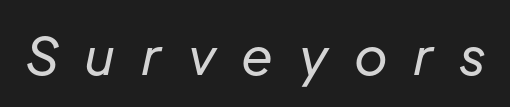
The image shows 51 px regular-weight type, italic (leaning right); set unusually wide letter spacing (+0.5 em), not underlined; low stroke contrast and a medium x-height.
